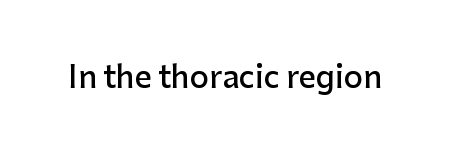
{"serif": "no", "italic": "no", "bold": "semi", "weight": "semibold", "width": "normal", "stroke_contrast": "low", "x_height": "medium", "monospaced": "no", "underline": "no", "letter_spacing": "normal", "letter_spacing_em": 0.0, "glyph_px": 30}
